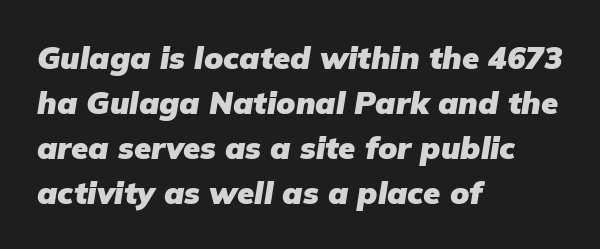
Q: Is the text bold? A: Yes.
Q: Is the text italic (slanted)? A: Yes, it leans right by about 9 degrees.
Q: Is the text underlined? A: No.
Q: How is the paragraph aligned? A: Left-aligned.
Q: Is the spacing between letters normal or unusually wide? A: Normal.
Q: Is the spacing between lines tight, normal or loose? A: Normal.
Q: Width (condensed, normal, or wide)? A: Normal.
Q: Stroke contrast? A: Low.
Q: x-height? A: Medium.
Q: Monospaced? A: No.
